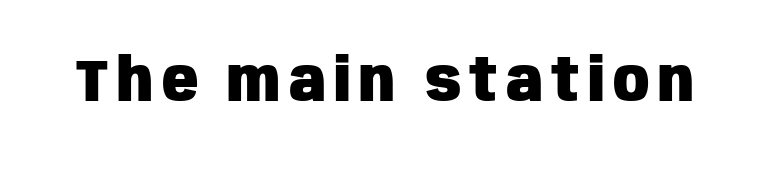
The type family on display is of the sans-serif kind. Proportional: the letters do not fall into vertical columns. Any mark beneath the type? The region is blank. Each glyph is drawn with heavy, bold strokes. The axis of the letterforms is exactly vertical.
